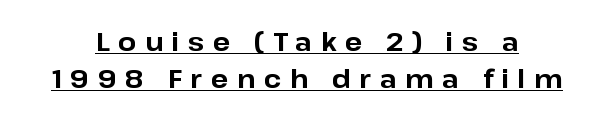
{"italic": "no", "bold": "yes", "underline": "yes", "line_spacing": "normal", "line_spacing_ratio": 1.42, "letter_spacing": "wide", "letter_spacing_em": 0.33, "glyph_px": 26}
